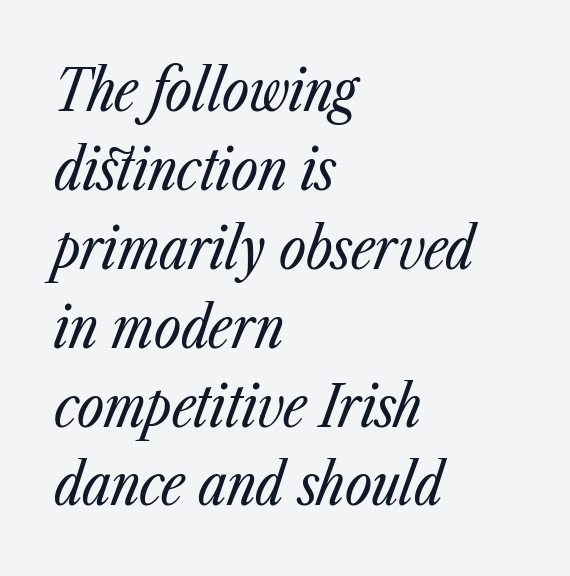
Q: Is the text bold? A: No.
Q: Is the text italic (slanted)? A: Yes, it leans right by about 23 degrees.
Q: Is the text underlined? A: No.
Q: How is the paragraph aligned? A: Left-aligned.
Q: Is the spacing between letters normal or unusually wide? A: Normal.
Q: Is the spacing between lines tight, normal or loose? A: Normal.
Q: Width (condensed, normal, or wide)? A: Condensed.
Q: Stroke contrast? A: Low.
Q: x-height? A: Medium.
Q: Monospaced? A: No.
